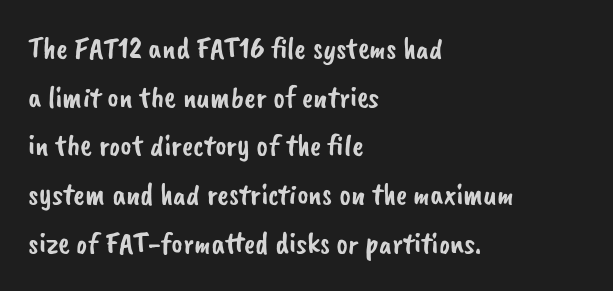
The image shows 31 px sans-serif type; set left-aligned, normal line spacing (1.57x), normal letter spacing, not underlined; low stroke contrast and a small x-height.
